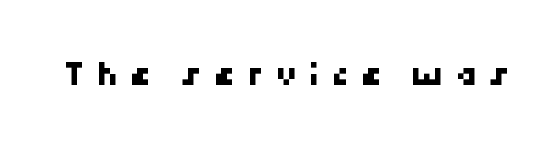
Q: Is the typeface a serif or a sans-serif typeface? A: Sans-serif.
Q: Is the text underlined? A: No.
Q: Is the spacing between letters normal or unusually wide? A: Unusually wide.
Q: Width (condensed, normal, or wide)? A: Normal.
Q: Stroke contrast? A: Low.
Q: x-height? A: Medium.
